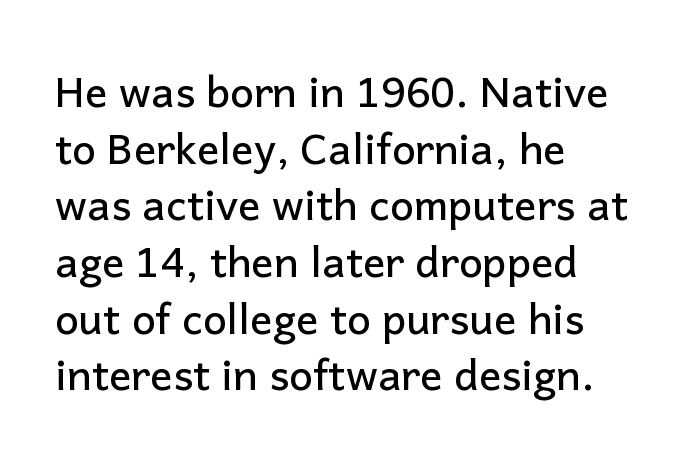
Q: Is the text italic (slanted)? A: No, it is upright.
Q: Is the typeface a serif or a sans-serif typeface? A: Sans-serif.
Q: Is the text underlined? A: No.
Q: How is the paragraph aligned? A: Left-aligned.
Q: Is the spacing between letters normal or unusually wide? A: Normal.
Q: Is the spacing between lines tight, normal or loose? A: Normal.
Q: Width (condensed, normal, or wide)? A: Normal.
Q: Stroke contrast? A: Low.
Q: x-height? A: Medium.
Q: Monospaced? A: No.
